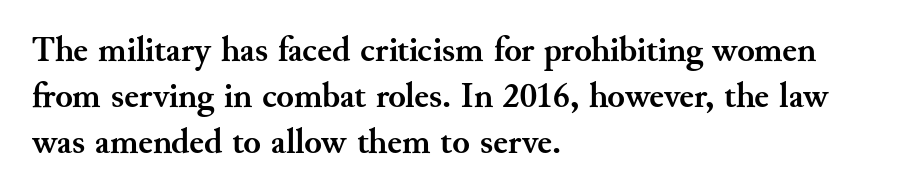
The area under the type is left untouched. Caption: bold face, heavy strokes. Rows of type keep a routine distance in the vertical direction. A student would call this left alignment; a typographer would say flush left, rag right. Are there feet on the stems? There are — it's a serif.
